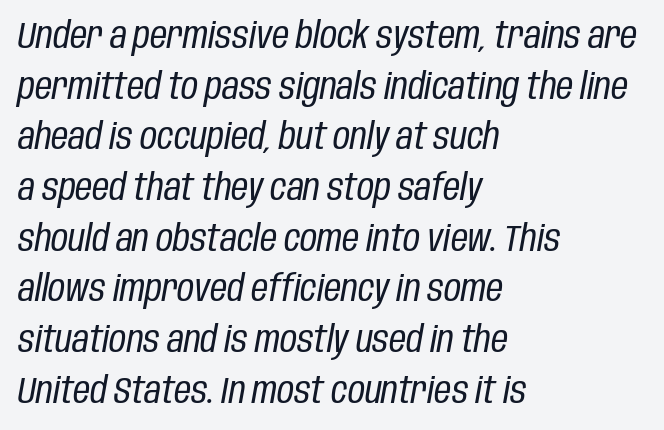
The image shows 37 px regular-weight, condensed type, italic (leaning right); set left-aligned, normal line spacing (1.37x), normal letter spacing, not underlined; low stroke contrast and a large x-height.
